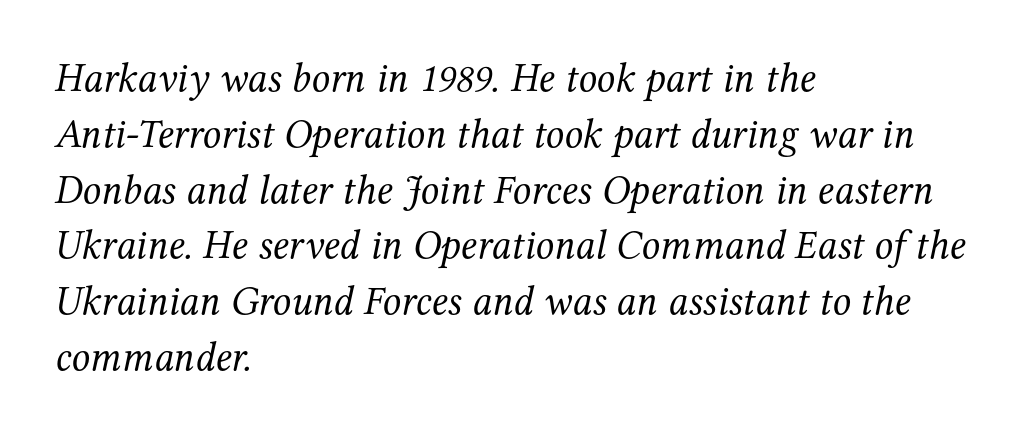
{"serif": "yes", "italic": "yes", "lean": "right", "slant_degrees": 12, "bold": "no", "weight": "regular", "width": "normal", "stroke_contrast": "medium", "x_height": "medium", "monospaced": "no", "underline": "no", "align": "left", "line_spacing": "normal", "line_spacing_ratio": 1.36, "letter_spacing": "normal", "letter_spacing_em": 0.0, "glyph_px": 41}
